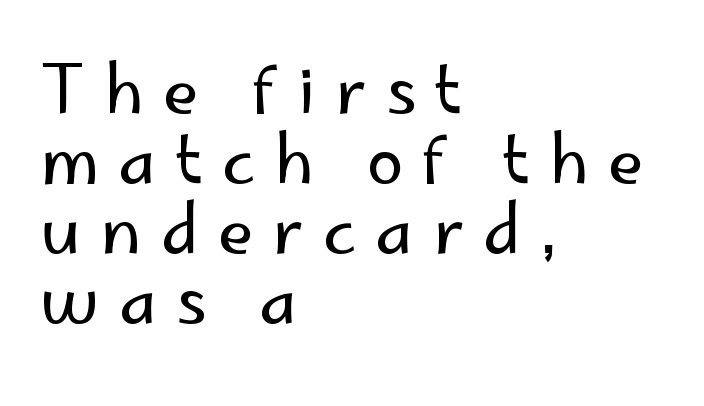
Only glyphs here, with clear space below each row. The strokes carry an ordinary text weight at most. A typesetter would call this heavily tracked-out type. If you measured baseline to baseline, you'd find a short distance. These lines stack with their left ends in a neat column. You can tell from the bare stems that sans-serif type was used.
